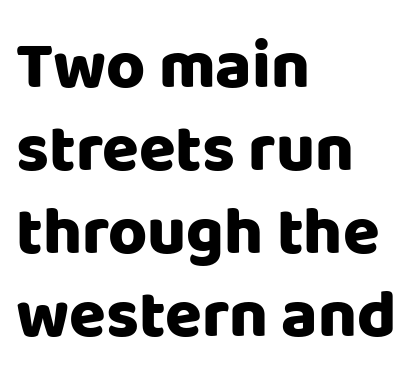
Short and long lines alike share a common starting point at left. Does the lettering tilt? It doesn't — this is upright. What weight is shown? A full bold with thick strokes. Proportional: the letters do not fall into vertical columns.
